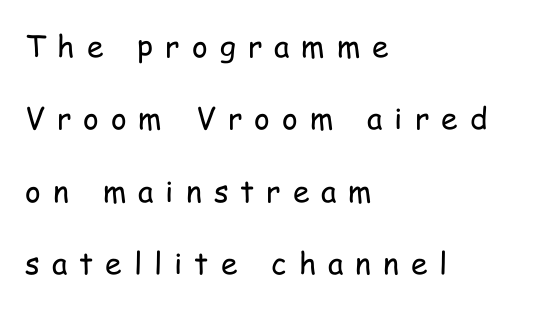
Designer's note — italics off, roman on. Which margin do the lines hug? The left one — the right edge is uneven. Nothing heavy about these letters — not bold at all. The letters carry no serifs — their stems end cleanly without finishing strokes. The strip under each line holds only bare page. A great deal of white space separates one row of letters from the next.
